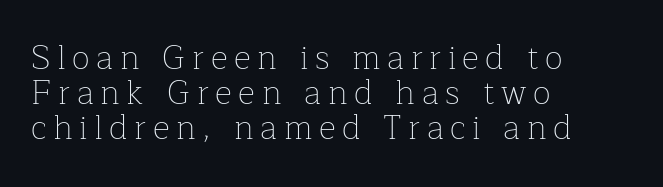
The image shows 33 px thin serif type, upright; set left-aligned, tight line spacing (1.06x), unusually wide letter spacing (+0.2 em), not underlined; low stroke contrast and a medium x-height.
